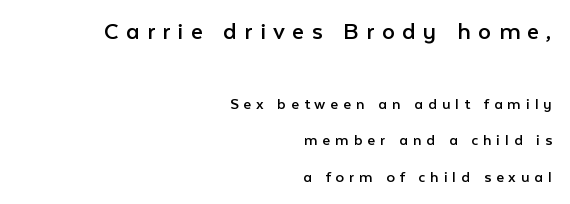
The image shows 26 px text type, upright; set right-aligned, loose line spacing (2.15x), unusually wide letter spacing (+0.29 em), not underlined; the first (top) block is 1.53x larger.
